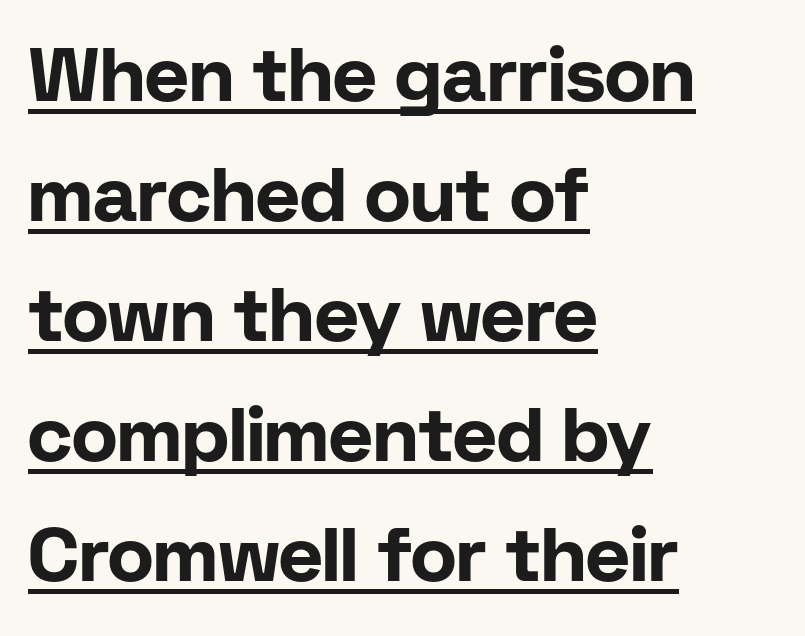
The rows are spaced the way most documents space them. Caption: standard tracking, unaltered. The face used here is proportionally spaced, like ordinary book or web type. Font category for this specimen: sans-serif.
